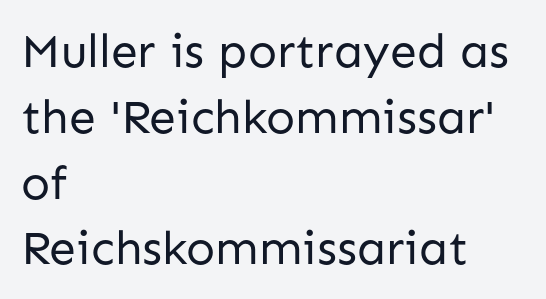
Only glyphs here, with clear space below each row. Proportional: the letters do not fall into vertical columns. Compared with a typical body face, this is equally light or lighter still. Casual observation: everything's shoved over to the left. Notice how the stems are strictly vertical — no italics here. Is this a sans? Yes — the strokes have no serifs.
